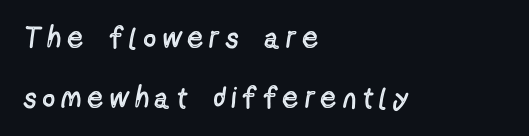
The image shows 29 px regular-weight, condensed sans-serif type; set left-aligned, loose line spacing (2.06x), unusually wide letter spacing (+0.25 em), not underlined; a medium x-height.
